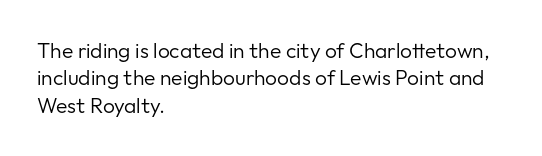
Reading down the block, your eye returns to a fixed left position each line. The weight tops out at a normal text grade. Interline gaps are of average width in this sample. The letters sit at their default tracking, neither squeezed nor spread.
